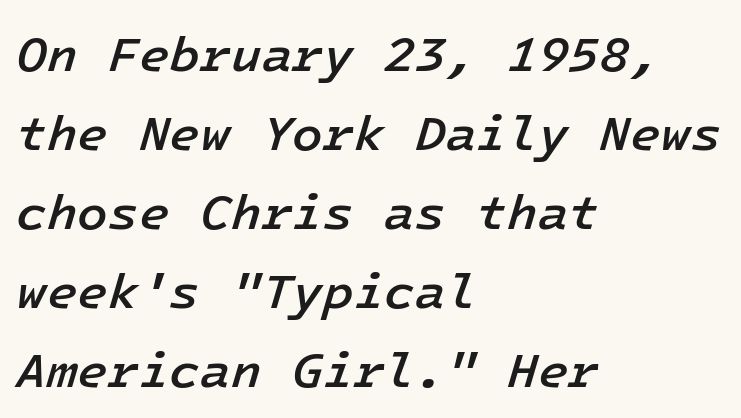
The image shows 50 px semibold type, italic (leaning right); set left-aligned, normal line spacing (1.58x), normal letter spacing, not underlined; low stroke contrast and a medium x-height.
